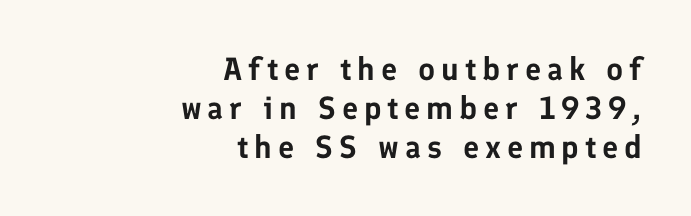
Clear beneath every line of the passage. The face used here is a sans, in the tradition of grotesques and geometrics. The compositor pushed each line to the right boundary. These lines are rendered in a variable-pitch font. Tall strokes in this sample are plumb rather than angled.
